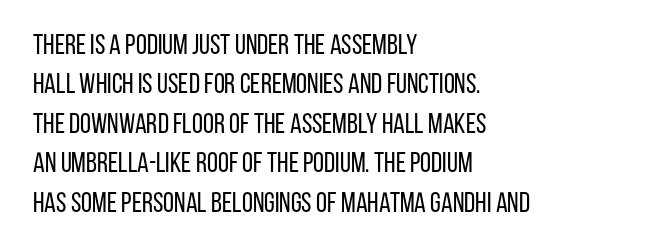
{"serif": "no", "italic": "no", "bold": "no", "weight": "regular", "width": "condensed", "stroke_contrast": "low", "x_height": "large", "monospaced": "no", "underline": "no", "align": "left", "line_spacing": "normal", "line_spacing_ratio": 1.41, "letter_spacing": "normal", "letter_spacing_em": 0.0, "glyph_px": 28}
